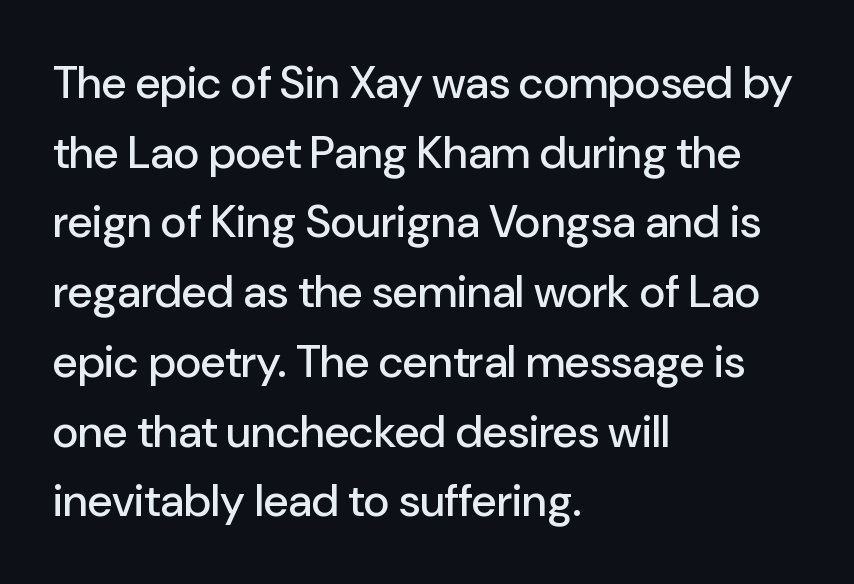
{"serif": "no", "italic": "no", "width": "normal", "stroke_contrast": "low", "x_height": "medium", "monospaced": "no", "underline": "no", "align": "left", "line_spacing": "normal", "line_spacing_ratio": 1.55, "letter_spacing": "normal", "letter_spacing_em": 0.0, "glyph_px": 45}
